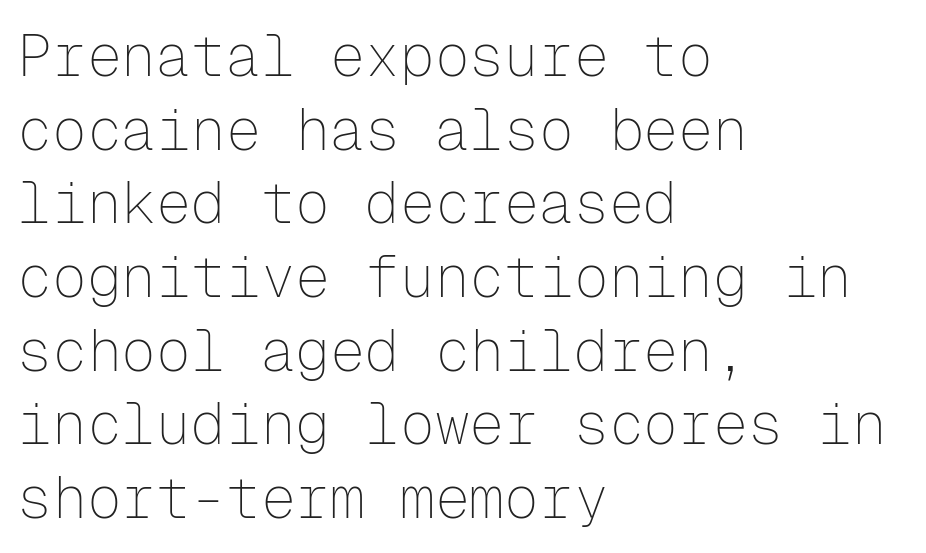
{"serif": "no", "italic": "no", "bold": "no", "weight": "thin", "width": "normal", "stroke_contrast": "low", "x_height": "medium", "monospaced": "yes", "underline": "no", "align": "left", "line_spacing": "normal", "line_spacing_ratio": 1.27, "letter_spacing": "normal", "letter_spacing_em": 0.0, "glyph_px": 58}
